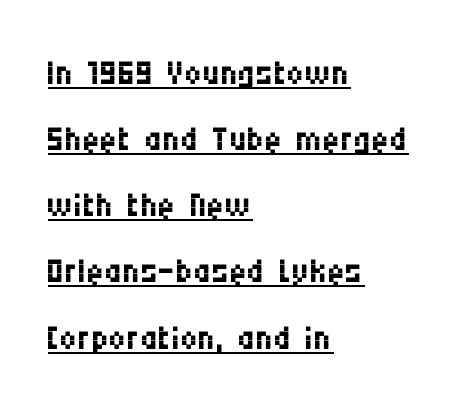
The letters advance in unequal steps, a hallmark of proportional type. The vertical gap from one line to the next is medium. A student would call this left alignment; a typographer would say flush left, rag right. The type sits square on the baseline with zero lean.
